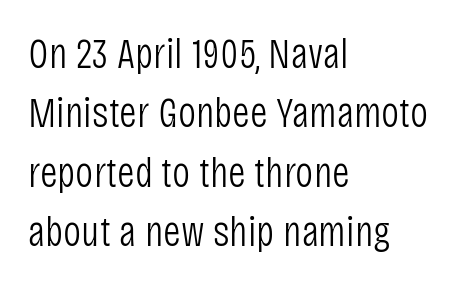
{"serif": "no", "italic": "no", "bold": "no", "weight": "light", "width": "condensed", "stroke_contrast": "low", "x_height": "large", "monospaced": "no", "underline": "no", "align": "left", "line_spacing": "normal", "line_spacing_ratio": 1.38, "letter_spacing": "normal", "letter_spacing_em": 0.0, "glyph_px": 43}
